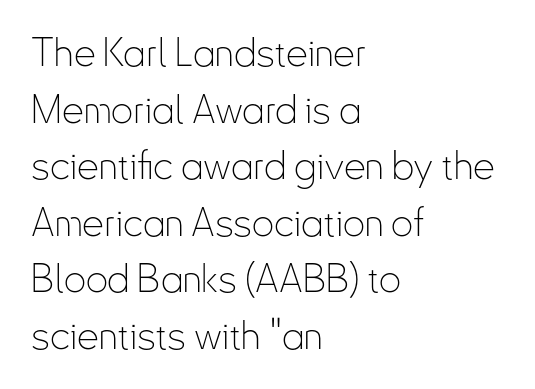
Do the characters align in a grid? No, the font is proportional. A typesetter would call this leading conventional body-copy spacing. Unlike a traditional serif, this face leaves its strokes unadorned. Weight: in the light-to-regular range. The foot of each line stays bare and open.
